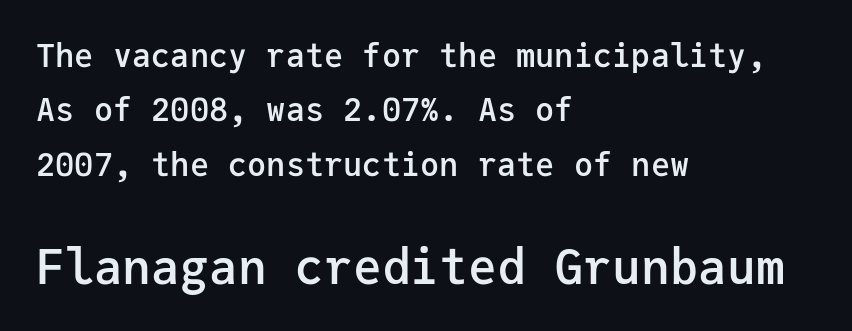
{"serif": "no", "italic": "no", "bold": "semi", "weight": "semibold", "width": "normal", "stroke_contrast": "low", "x_height": "medium", "monospaced": "yes", "underline": "no", "align": "left", "line_spacing": "normal", "line_spacing_ratio": 1.7, "letter_spacing": "normal", "letter_spacing_em": 0.0, "larger_block": "second", "size_ratio": 1.5, "glyph_px": 48}
